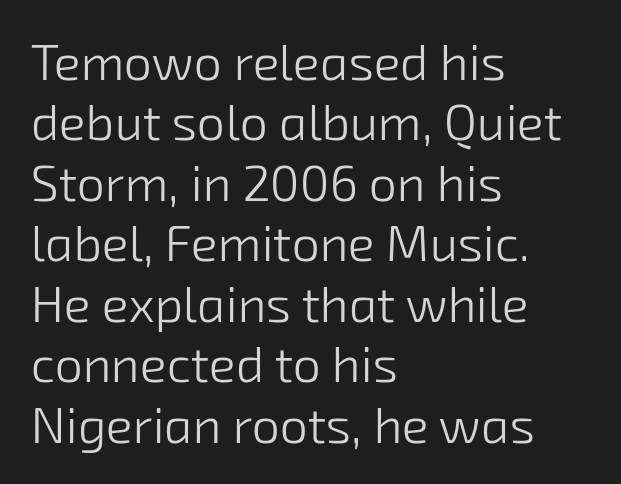
Each letter keeps its own natural width here, so spacing adapts to shape. The rendering keeps characters at their native spacing. The space directly below the letters is spotless. The typeface chosen for these lines omits serifs. The setting favours the left margin, as ordinary paragraphs usually do.
